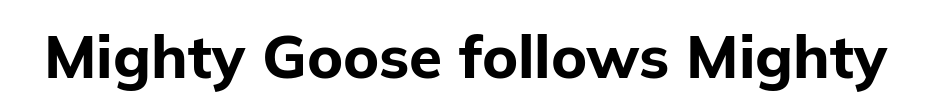
{"serif": "no", "italic": "no", "bold": "yes", "weight": "bold", "width": "normal", "stroke_contrast": "low", "x_height": "medium", "monospaced": "no", "underline": "no", "letter_spacing": "normal", "letter_spacing_em": 0.0, "glyph_px": 60}
